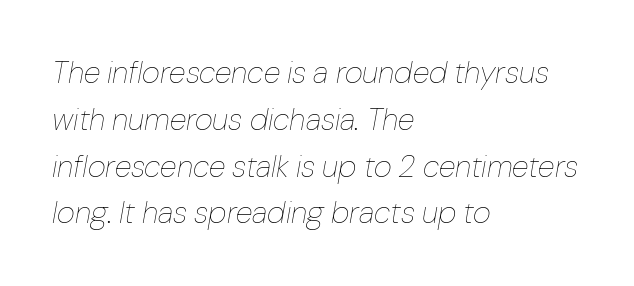
{"italic": "yes", "lean": "right", "slant_degrees": 10, "bold": "no", "weight": "thin", "width": "normal", "stroke_contrast": "low", "x_height": "medium", "monospaced": "no", "underline": "no", "align": "left", "line_spacing": "normal", "line_spacing_ratio": 1.51, "letter_spacing": "normal", "letter_spacing_em": 0.0, "glyph_px": 31}
